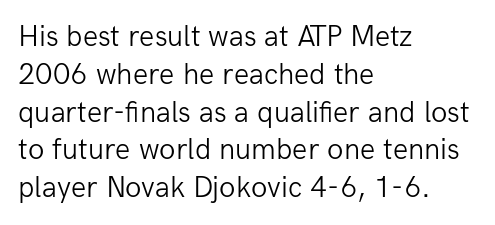
The image shows 30 px light sans-serif type, upright; set left-aligned, normal line spacing (1.26x), normal letter spacing, not underlined; low stroke contrast and a medium x-height.
